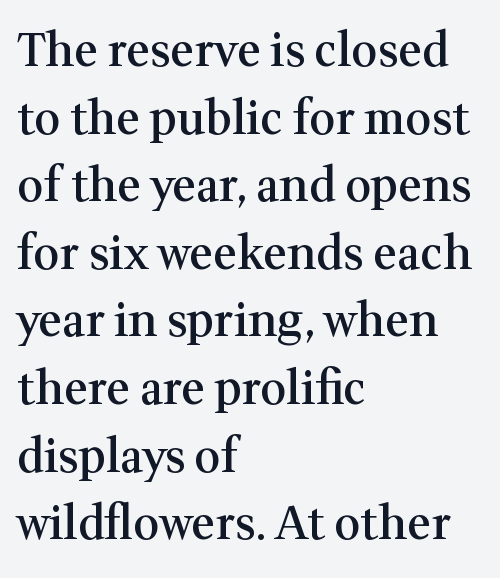
{"serif": "yes", "italic": "no", "bold": "semi", "weight": "semibold", "width": "normal", "stroke_contrast": "medium", "x_height": "medium", "monospaced": "no", "underline": "no", "align": "left", "line_spacing": "normal", "line_spacing_ratio": 1.47, "letter_spacing": "normal", "letter_spacing_em": 0.0, "glyph_px": 46}
